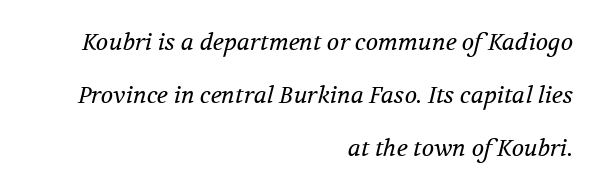
{"italic": "yes", "lean": "right", "slant_degrees": 12, "bold": "no", "underline": "no", "align": "right", "line_spacing": "loose", "line_spacing_ratio": 2.31, "letter_spacing": "normal", "letter_spacing_em": 0.0, "glyph_px": 23}
